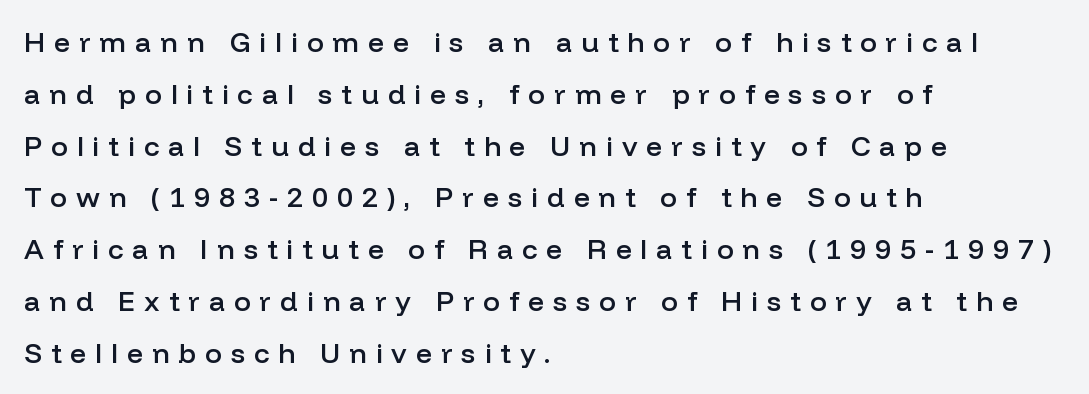
Q: Is the text bold? A: Semi-bold.
Q: Is the text italic (slanted)? A: No, it is upright.
Q: Is the typeface a serif or a sans-serif typeface? A: Sans-serif.
Q: Is the text underlined? A: No.
Q: How is the paragraph aligned? A: Left-aligned.
Q: Is the spacing between letters normal or unusually wide? A: Unusually wide.
Q: Width (condensed, normal, or wide)? A: Normal.
Q: Stroke contrast? A: Low.
Q: x-height? A: Medium.
Q: Monospaced? A: No.
